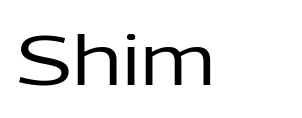
{"serif": "no", "italic": "no", "bold": "no", "weight": "regular", "width": "normal", "stroke_contrast": "low", "x_height": "medium", "monospaced": "no", "underline": "no", "align": "left", "letter_spacing": "normal", "letter_spacing_em": 0.0, "glyph_px": 70}
